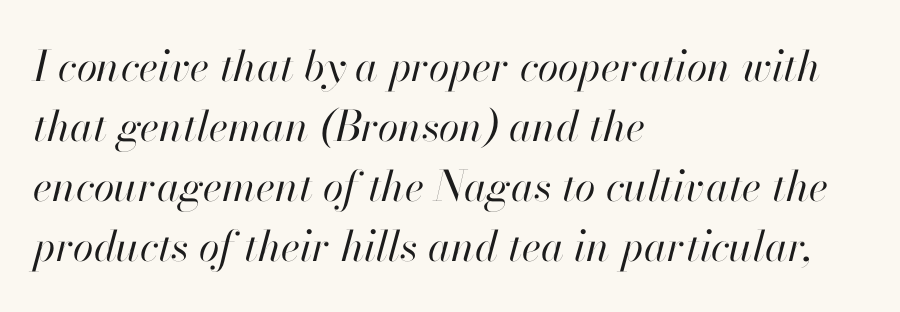
Q: Is the text bold? A: No.
Q: Is the text italic (slanted)? A: Yes, it leans right by about 13 degrees.
Q: Is the text underlined? A: No.
Q: How is the paragraph aligned? A: Left-aligned.
Q: Is the spacing between letters normal or unusually wide? A: Normal.
Q: Is the spacing between lines tight, normal or loose? A: Normal.
Q: Width (condensed, normal, or wide)? A: Normal.
Q: Stroke contrast? A: High.
Q: x-height? A: Small.
Q: Monospaced? A: No.
